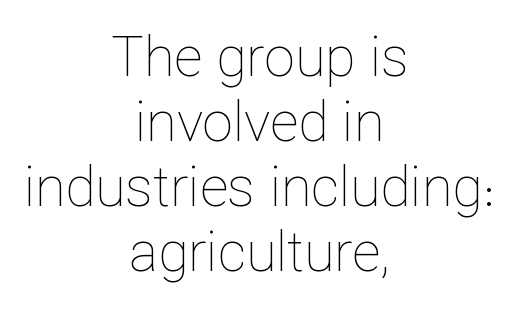
Q: Is the text bold? A: No.
Q: Is the text italic (slanted)? A: No, it is upright.
Q: Is the text underlined? A: No.
Q: How is the paragraph aligned? A: Centered.
Q: Is the spacing between letters normal or unusually wide? A: Normal.
Q: Width (condensed, normal, or wide)? A: Normal.
Q: Stroke contrast? A: Low.
Q: x-height? A: Medium.
Q: Monospaced? A: No.
